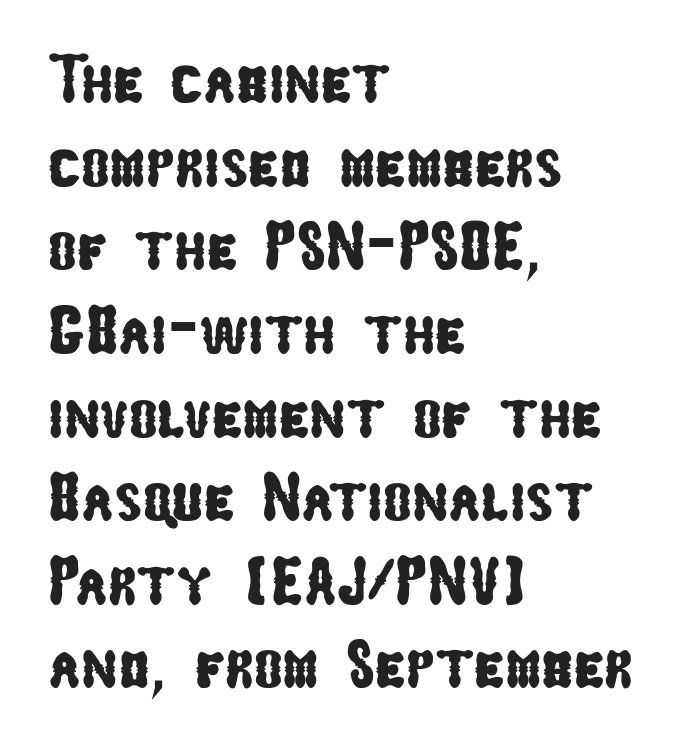
{"serif": "no", "width": "condensed", "stroke_contrast": "low", "x_height": "medium", "monospaced": "no", "underline": "no", "align": "left", "line_spacing_ratio": 1.23, "letter_spacing": "normal", "letter_spacing_em": 0.0, "glyph_px": 68}
